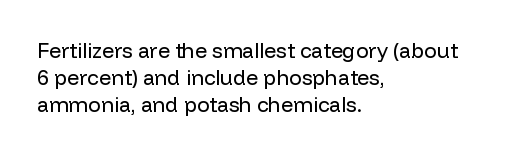
These lines keep a tight, regular rhythm from letter to letter. The rows are spaced the way most documents space them. Nothing heavy about these letters — not bold at all. A roman cut, with each character standing at attention. Check under the words: just untouched page. All the whitespace from short lines collects on the right.
